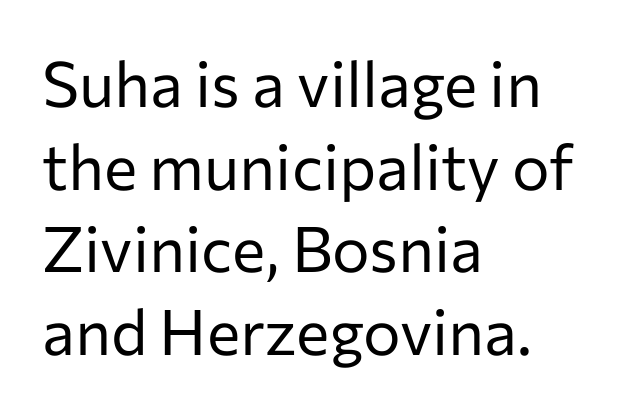
No extra ink here — the face is not bold. Regarding leading, the lines here are spaced in the standard way. The specimen reads as upright at a glance. Beneath every word, the page is bare. The lines are quadded left. Between one letter and the next there's only the usual sliver of space.
